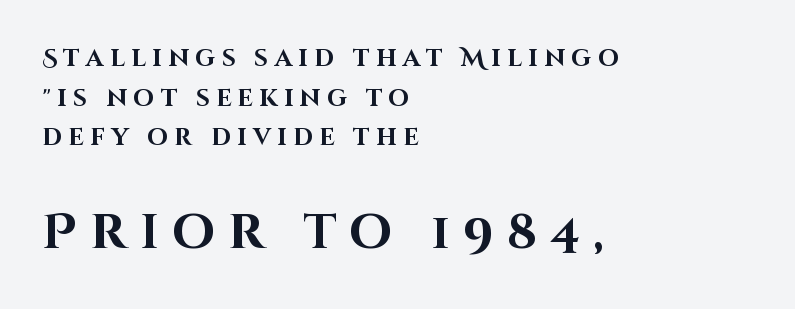
Strokes here are thick enough to call this a true bold. Each letter's strokes conclude bluntly, with no projecting serifs. The letters advance in unequal steps, a hallmark of proportional type. Interline gaps are of average width in this sample.
